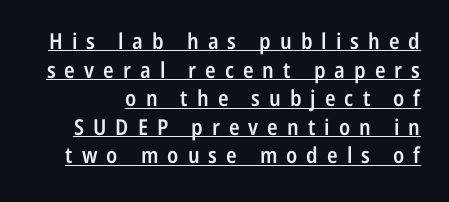
Q: Is the text bold? A: Semi-bold.
Q: Is the text italic (slanted)? A: No, it is upright.
Q: Is the text underlined? A: Yes.
Q: Is the spacing between letters normal or unusually wide? A: Unusually wide.
Q: Is the spacing between lines tight, normal or loose? A: Normal.
